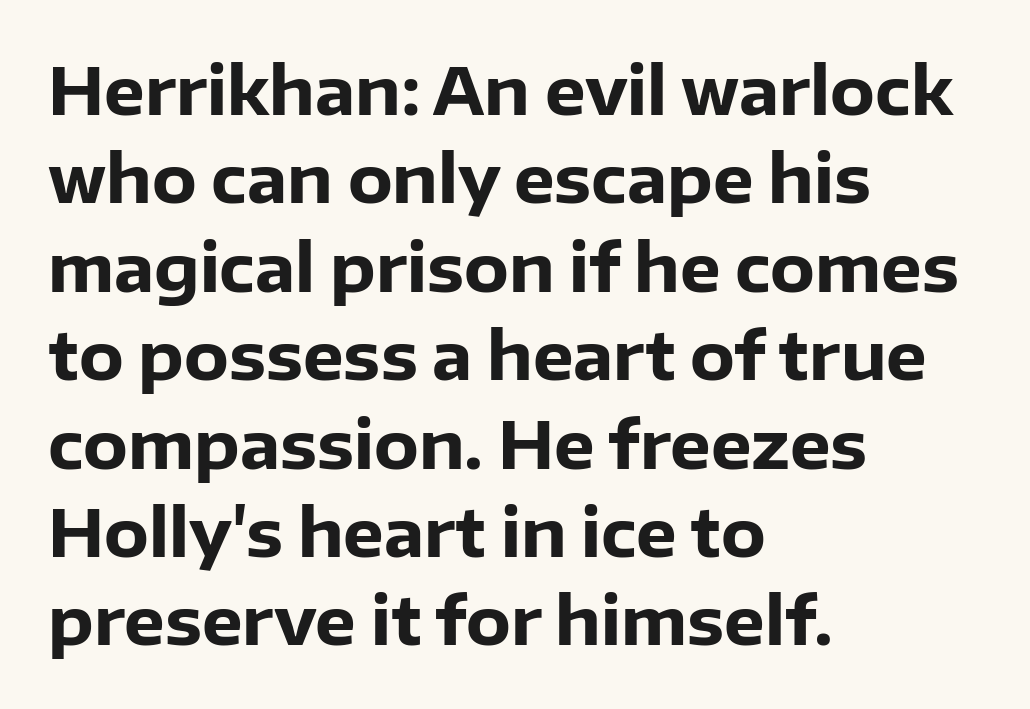
The image shows 65 px heavy sans-serif type, upright; set left-aligned, normal line spacing (1.36x), normal letter spacing, not underlined; low stroke contrast and a medium x-height.
